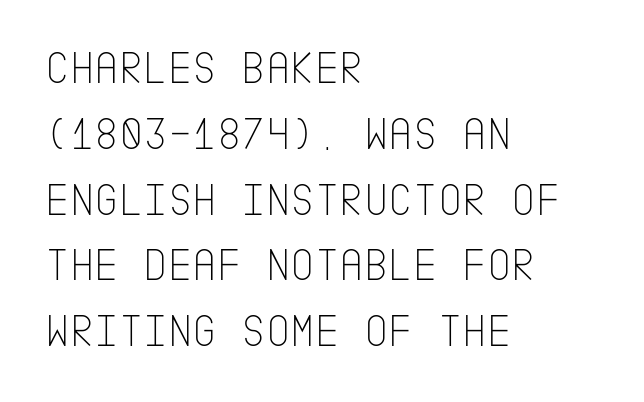
The image shows 47 px thin, condensed sans-serif type, upright; set left-aligned, normal line spacing (1.4x), normal letter spacing, not underlined; low stroke contrast and a large x-height.
